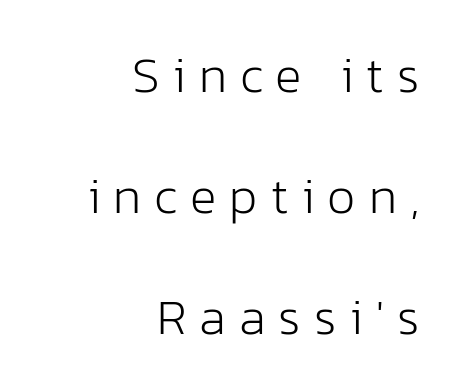
{"serif": "no", "italic": "no", "bold": "no", "weight": "light", "width": "normal", "stroke_contrast": "low", "x_height": "medium", "monospaced": "no", "underline": "no", "align": "right", "line_spacing": "loose", "line_spacing_ratio": 2.42, "letter_spacing": "wide", "letter_spacing_em": 0.26, "glyph_px": 50}
